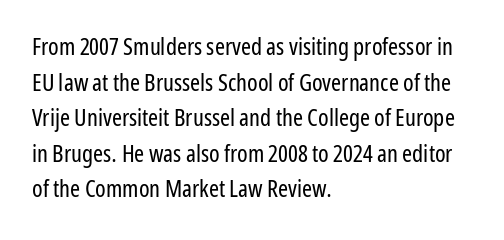
No italicization has been applied; the sample stays upright. Each line starts at the same left margin while the right side varies. Weight: regular or lighter. Compared with typical paragraphs, the rows here are spaced about the same. No extra tracking has been applied to these lines. Any mark beneath the type? The region is blank.
